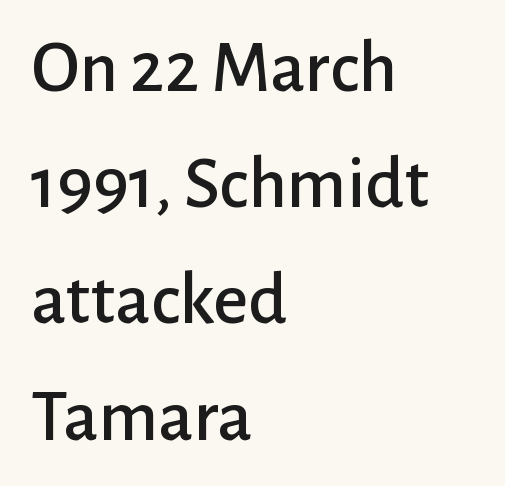
What kind of face is this? One without serifs — a sans. The typesetter chose a ragged-right arrangement here. No word sits above an underline. Spacing between characters is what you'd get straight out of the box. Honestly, the row spacing looks completely unremarkable. The passage shown is typed in a proportional face where columns would drift.
